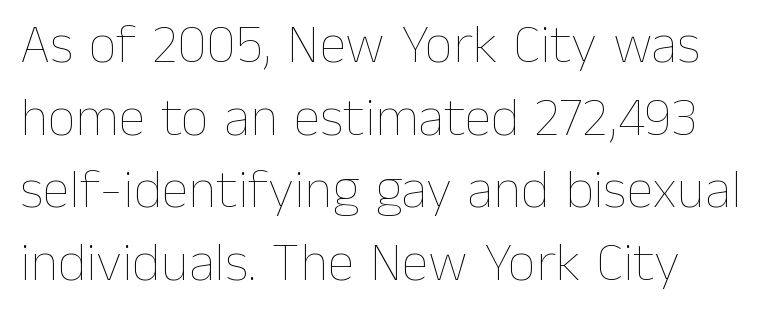
Q: Is the text bold? A: No.
Q: Is the text italic (slanted)? A: No, it is upright.
Q: Is the text underlined? A: No.
Q: How is the paragraph aligned? A: Left-aligned.
Q: Is the spacing between letters normal or unusually wide? A: Normal.
Q: Is the spacing between lines tight, normal or loose? A: Normal.
Q: Width (condensed, normal, or wide)? A: Normal.
Q: Stroke contrast? A: Low.
Q: x-height? A: Medium.
Q: Monospaced? A: No.
